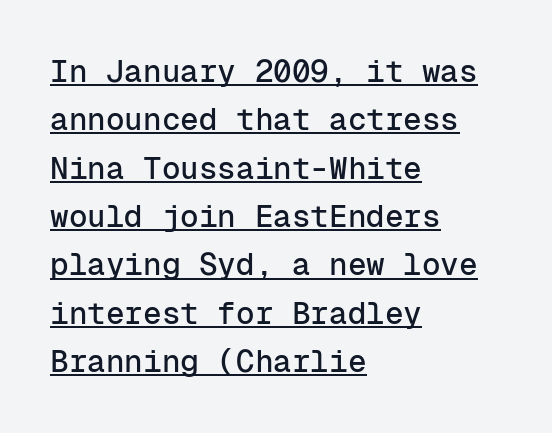
{"serif": "no", "italic": "no", "width": "normal", "stroke_contrast": "low", "x_height": "medium", "monospaced": "yes", "underline": "yes", "align": "left", "line_spacing": "normal", "line_spacing_ratio": 1.56, "letter_spacing": "normal", "letter_spacing_em": 0.0, "glyph_px": 31}
